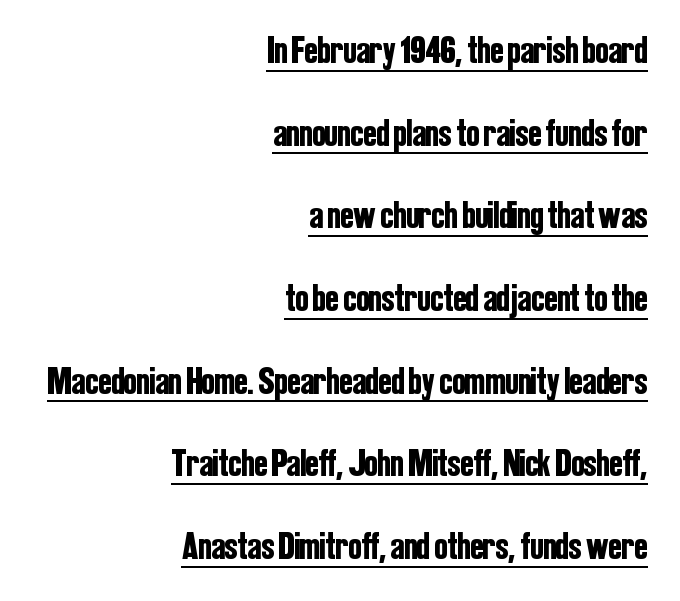
The image shows 39 px condensed sans-serif type, upright; set right-aligned, loose line spacing (2.12x), normal letter spacing, underlined; low stroke contrast and a medium x-height.
